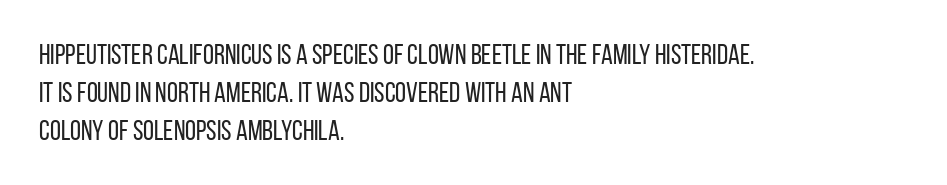
Q: Is the text bold? A: No.
Q: Is the text italic (slanted)? A: No, it is upright.
Q: Is the typeface a serif or a sans-serif typeface? A: Sans-serif.
Q: Is the text underlined? A: No.
Q: How is the paragraph aligned? A: Left-aligned.
Q: Is the spacing between letters normal or unusually wide? A: Normal.
Q: Is the spacing between lines tight, normal or loose? A: Normal.
Q: Width (condensed, normal, or wide)? A: Condensed.
Q: Stroke contrast? A: Low.
Q: x-height? A: Large.
Q: Monospaced? A: No.
